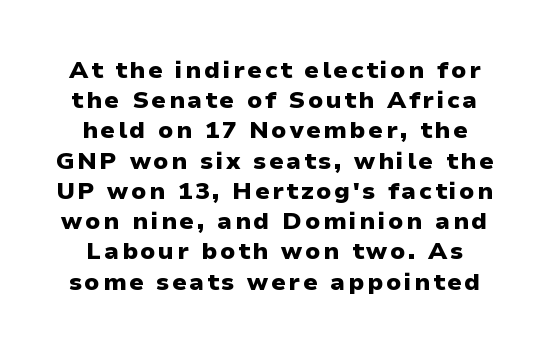
Q: Is the text bold? A: Yes.
Q: Is the text italic (slanted)? A: No, it is upright.
Q: Is the text underlined? A: No.
Q: Is the spacing between lines tight, normal or loose? A: Normal.
